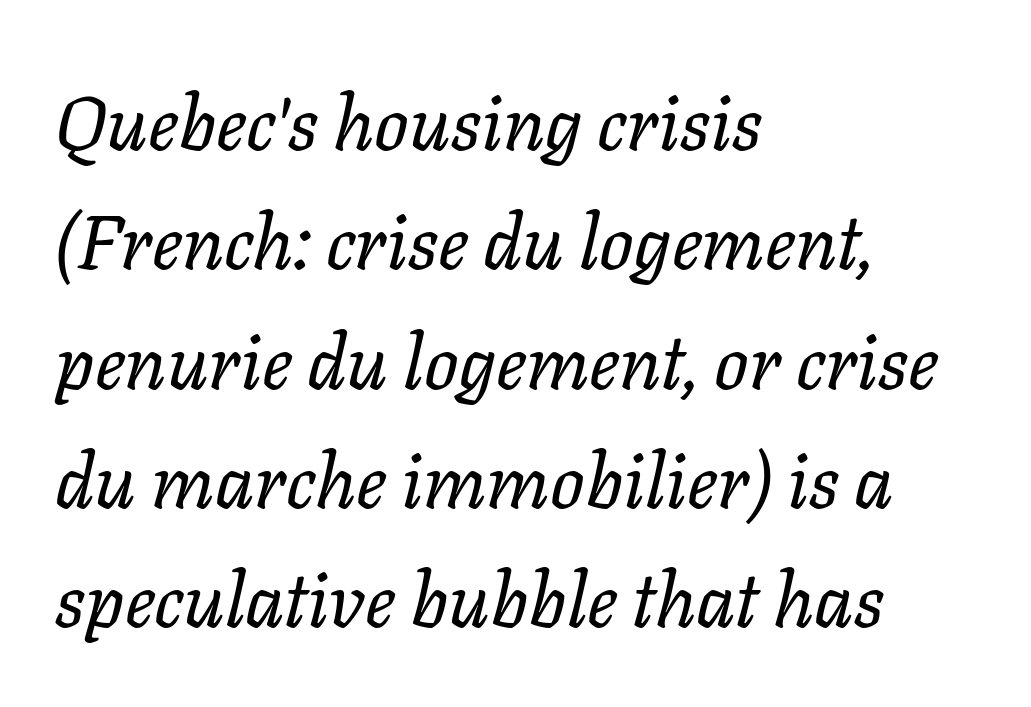
Is the type slanted? Yes — the strokes lean at a clear angle. Proportional: the letters do not fall into vertical columns. Compared with typical paragraphs, the rows here are spaced about the same. Line beginnings align vertically; line endings do not. Nobody touched the tracking dial on this one.
